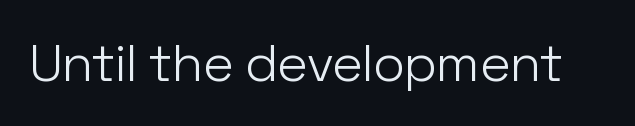
{"serif": "no", "italic": "no", "bold": "no", "weight": "light", "width": "normal", "stroke_contrast": "low", "x_height": "medium", "monospaced": "no", "underline": "no", "letter_spacing": "normal", "letter_spacing_em": 0.0, "glyph_px": 52}
